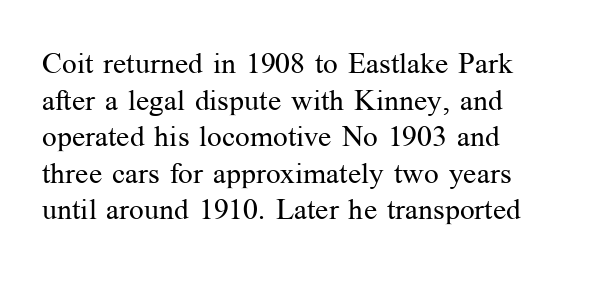
Q: Is the text bold? A: No.
Q: Is the text italic (slanted)? A: No, it is upright.
Q: Is the typeface a serif or a sans-serif typeface? A: Serif.
Q: Is the text underlined? A: No.
Q: How is the paragraph aligned? A: Left-aligned.
Q: Is the spacing between letters normal or unusually wide? A: Normal.
Q: Is the spacing between lines tight, normal or loose? A: Normal.
Q: Width (condensed, normal, or wide)? A: Normal.
Q: Stroke contrast? A: Medium.
Q: x-height? A: Medium.
Q: Monospaced? A: No.
